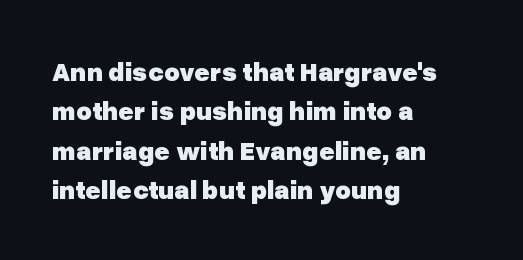
Q: Is the text bold? A: Yes.
Q: Is the text italic (slanted)? A: No, it is upright.
Q: Is the text underlined? A: No.
Q: How is the paragraph aligned? A: Left-aligned.
Q: Is the spacing between letters normal or unusually wide? A: Normal.
Q: Is the spacing between lines tight, normal or loose? A: Normal.
